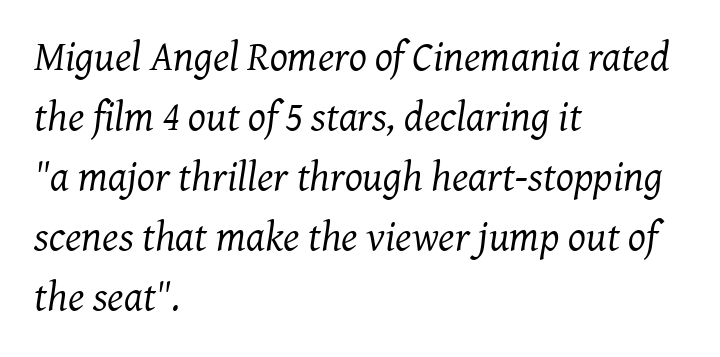
The image shows 42 px regular-weight serif type, italic (leaning right); set left-aligned, normal line spacing (1.43x), normal letter spacing, not underlined; medium stroke contrast and a medium x-height.
